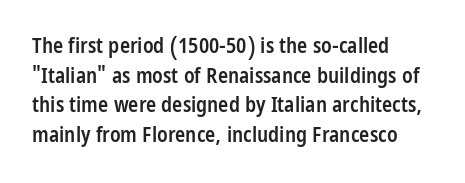
{"italic": "no", "bold": "semi", "underline": "no", "align": "left", "line_spacing": "normal", "line_spacing_ratio": 1.41, "letter_spacing": "normal", "letter_spacing_em": 0.0, "glyph_px": 21}
